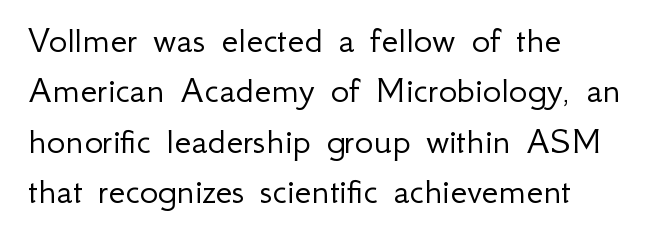
{"serif": "no", "italic": "no", "bold": "no", "weight": "light", "width": "normal", "stroke_contrast": "low", "x_height": "small", "monospaced": "no", "underline": "no", "align": "left", "line_spacing": "normal", "line_spacing_ratio": 1.29, "letter_spacing": "normal", "letter_spacing_em": 0.0, "glyph_px": 39}
